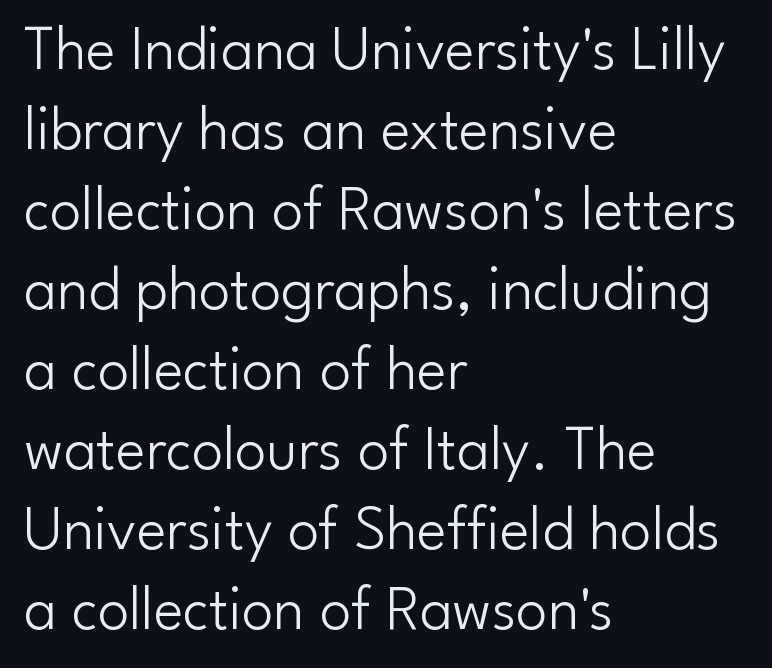
The image shows 63 px light sans-serif type, upright; set left-aligned, normal line spacing (1.27x), normal letter spacing, not underlined; low stroke contrast and a small x-height.
